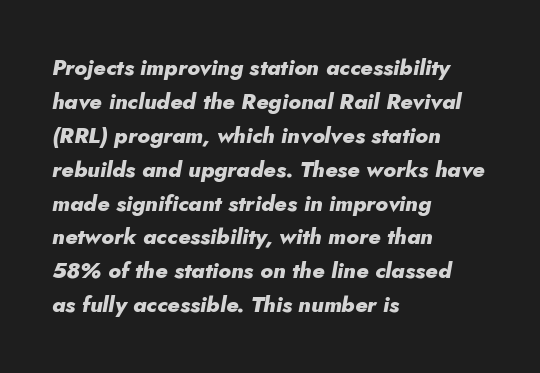
This is heavy type, rendered in bold. Whoever set this chose a conventional vertical rhythm. Type without underlining. The letterforms sit shoulder to shoulder at normal distance.
